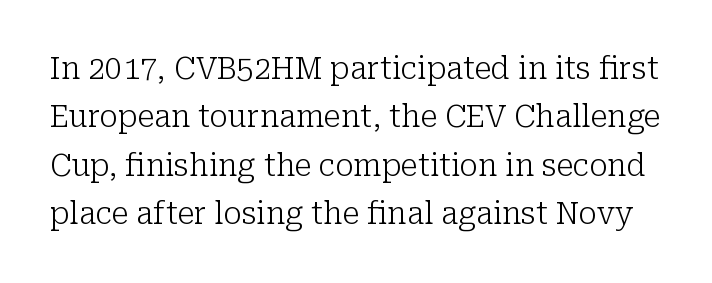
You can tell it's not italic because the verticals are truly vertical. Spacing verdict: proportional, widths tailored to each character. Counters stay open thanks to moderate or lighter strokes. The rendering uses a moderate line-height, typical for paragraphs. Tracking here is standard; glyphs follow each other at the usual distance. The string is rendered with underlining switched off.
